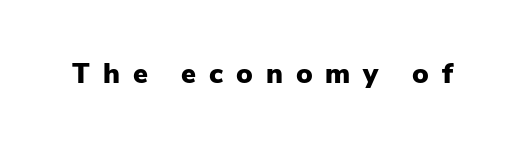
{"serif": "no", "italic": "no", "bold": "yes", "weight": "heavy", "width": "normal", "stroke_contrast": "low", "x_height": "medium", "monospaced": "no", "underline": "no", "letter_spacing": "wide", "letter_spacing_em": 0.46, "glyph_px": 28}
